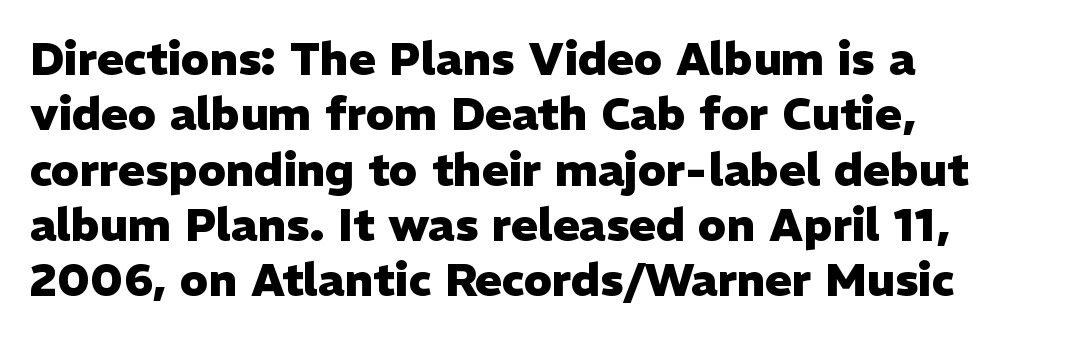
Q: Is the text bold? A: Yes.
Q: Is the text italic (slanted)? A: No, it is upright.
Q: Is the typeface a serif or a sans-serif typeface? A: Sans-serif.
Q: Is the text underlined? A: No.
Q: How is the paragraph aligned? A: Left-aligned.
Q: Is the spacing between letters normal or unusually wide? A: Normal.
Q: Width (condensed, normal, or wide)? A: Normal.
Q: Stroke contrast? A: Low.
Q: x-height? A: Medium.
Q: Monospaced? A: No.
